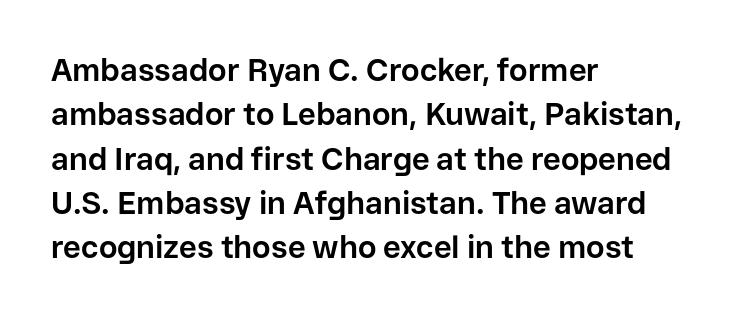
Q: Is the text bold? A: Yes.
Q: Is the text italic (slanted)? A: No, it is upright.
Q: Is the typeface a serif or a sans-serif typeface? A: Sans-serif.
Q: Is the text underlined? A: No.
Q: How is the paragraph aligned? A: Left-aligned.
Q: Is the spacing between letters normal or unusually wide? A: Normal.
Q: Is the spacing between lines tight, normal or loose? A: Normal.
Q: Width (condensed, normal, or wide)? A: Normal.
Q: Stroke contrast? A: Low.
Q: x-height? A: Medium.
Q: Monospaced? A: No.
